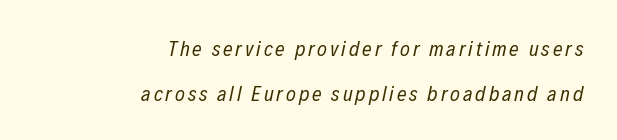
It's the slanting kind of type. This rendering uses right alignment, leaving the left contour irregular. Unmarked baselines from the first word to the last. Honestly, the rows look like they've been pulled way apart.
